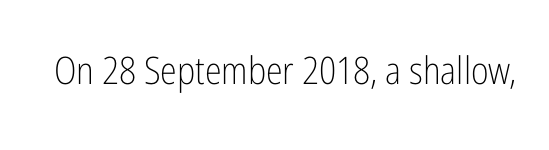
{"serif": "no", "italic": "no", "bold": "no", "weight": "light", "width": "condensed", "stroke_contrast": "low", "x_height": "medium", "monospaced": "no", "underline": "no", "letter_spacing": "normal", "letter_spacing_em": 0.0, "glyph_px": 38}
